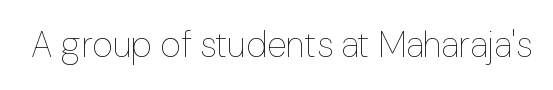
The image shows 36 px thin type, upright; set normal letter spacing, not underlined; low stroke contrast and a medium x-height.
